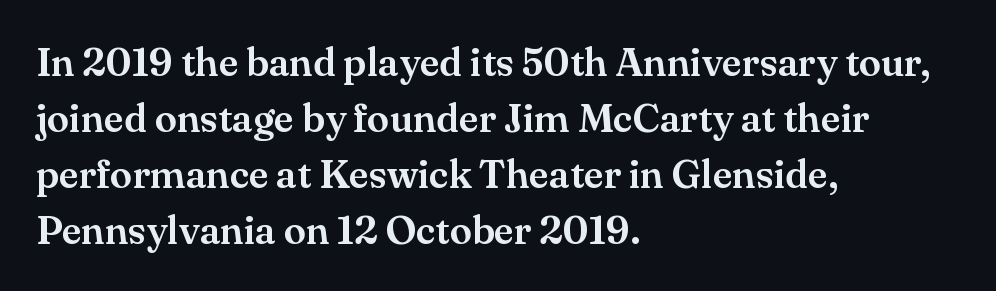
This sample has the flowing, uneven cadence of proportional lettering. The face used here is seriffed, in the tradition of book romans. Designer's note — italics off, roman on. These lines keep a tight, regular rhythm from letter to letter. Check under the words: just untouched page. Baseline-to-baseline distance is the conventional proportion of letter height.
